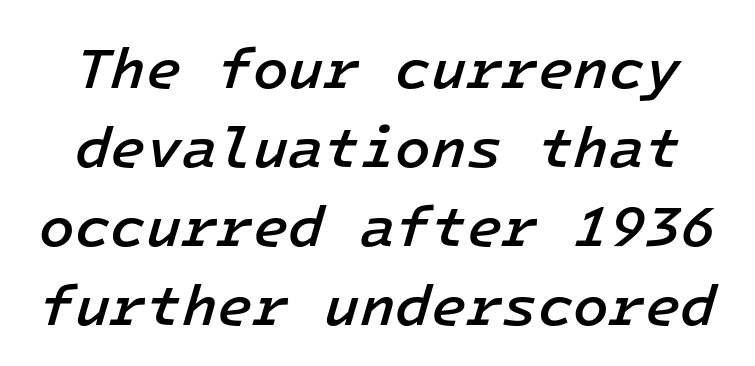
Italic? Definitely — the glyphs are oblique. This sample keeps an unexceptional amount of space between lines. You could count columns in this text — the font is strictly monospaced. Nobody drew a line under any word here. In terms of weight, the rendering is demibold, just under bold.
